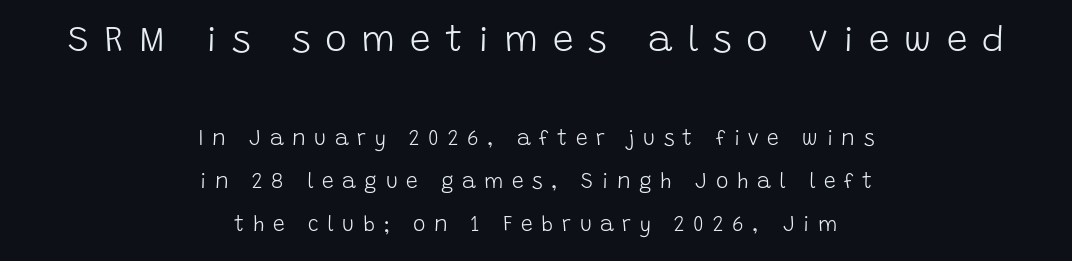
{"serif": "no", "italic": "no", "bold": "no", "weight": "light", "width": "normal", "stroke_contrast": "low", "x_height": "large", "monospaced": "no", "underline": "no", "align": "center", "line_spacing": "loose", "line_spacing_ratio": 2.06, "letter_spacing": "wide", "letter_spacing_em": 0.4, "larger_block": "first", "size_ratio": 1.76, "glyph_px": 37}
